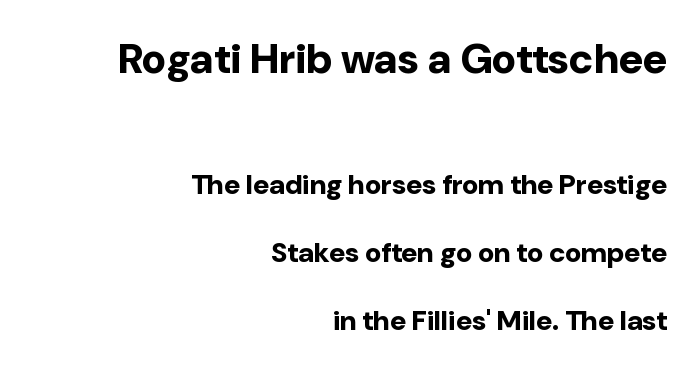
{"serif": "no", "italic": "no", "bold": "yes", "weight": "bold", "width": "normal", "stroke_contrast": "low", "x_height": "medium", "monospaced": "no", "underline": "no", "align": "right", "line_spacing": "loose", "line_spacing_ratio": 2.42, "letter_spacing": "normal", "letter_spacing_em": 0.0, "larger_block": "first", "size_ratio": 1.5, "glyph_px": 42}
